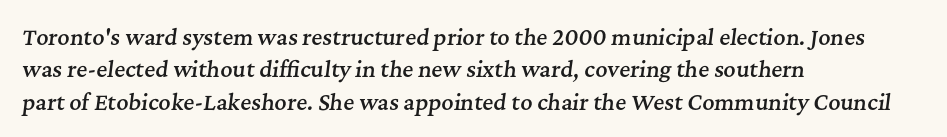
Letters rest on an invisible, unmarked baseline. Vertically, the passage feels balanced, rows spaced as you'd expect. This rendering leaves character spacing at its baseline value. Slanted lettering throughout.
